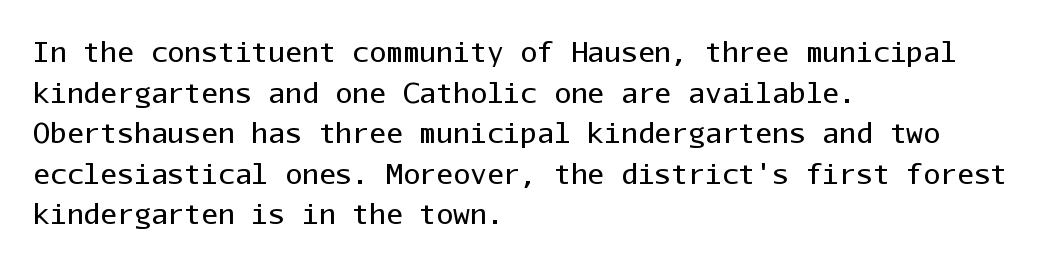
Q: Is the text bold? A: No.
Q: Is the text italic (slanted)? A: No, it is upright.
Q: Is the typeface a serif or a sans-serif typeface? A: Sans-serif.
Q: Is the text underlined? A: No.
Q: How is the paragraph aligned? A: Left-aligned.
Q: Is the spacing between letters normal or unusually wide? A: Normal.
Q: Is the spacing between lines tight, normal or loose? A: Normal.
Q: Width (condensed, normal, or wide)? A: Normal.
Q: Stroke contrast? A: Low.
Q: x-height? A: Medium.
Q: Monospaced? A: Yes.
